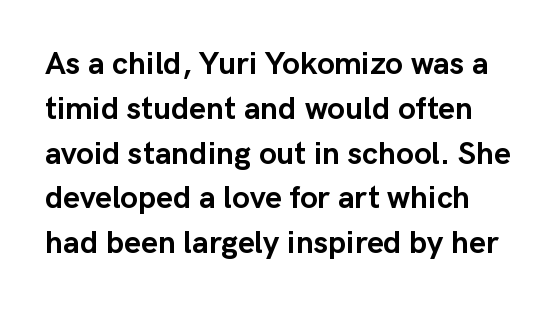
Beneath every word, the page is bare. These lines carry a lot of weight — the face is fully bold. These lines are rendered in a variable-pitch font. The line-height multiplier appears to be the usual default.
